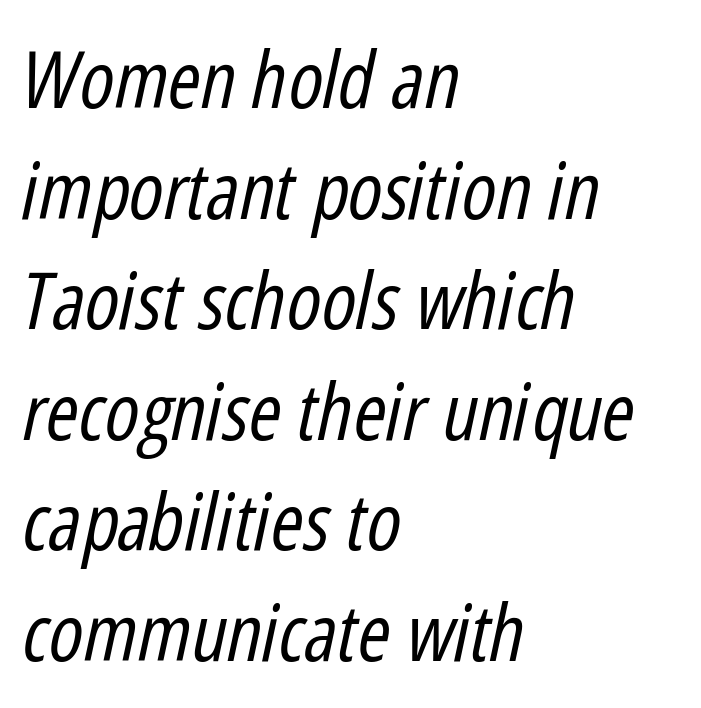
Tall strokes in this sample are angled rather than plumb. Quick note: interline space is typical. A clean baseline with only descenders dipping below it. What stands out about the letter spacing? Nothing — it is the standard amount. The setting favours the left margin, as ordinary paragraphs usually do. Letters have the restrained weight of plain body copy at most.
